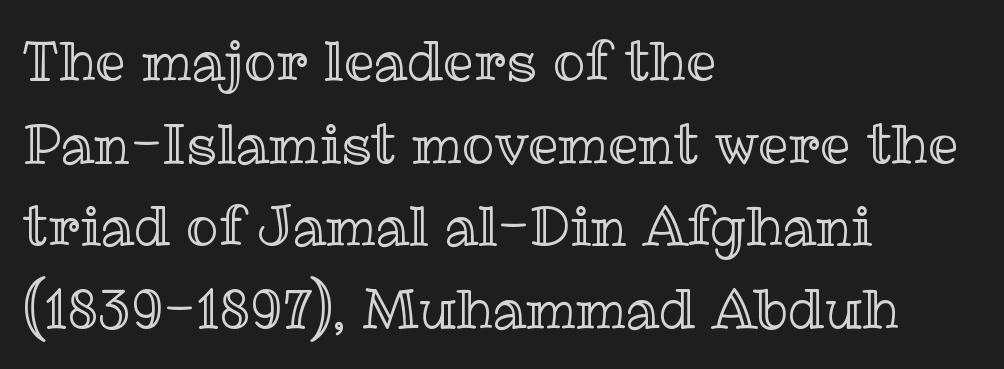
The letterforms sit shoulder to shoulder at normal distance. The text block is weighted toward the left margin, trailing off unevenly rightward. Decoration check: the copy has no underline. The typography opts for an upright posture over an oblique one.
